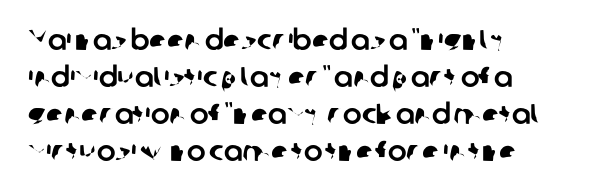
Q: Is the typeface a serif or a sans-serif typeface? A: Sans-serif.
Q: Is the text underlined? A: No.
Q: How is the paragraph aligned? A: Left-aligned.
Q: Is the spacing between letters normal or unusually wide? A: Normal.
Q: Is the spacing between lines tight, normal or loose? A: Normal.
Q: Width (condensed, normal, or wide)? A: Normal.
Q: Stroke contrast? A: Low.
Q: x-height? A: Medium.
Q: Monospaced? A: No.
